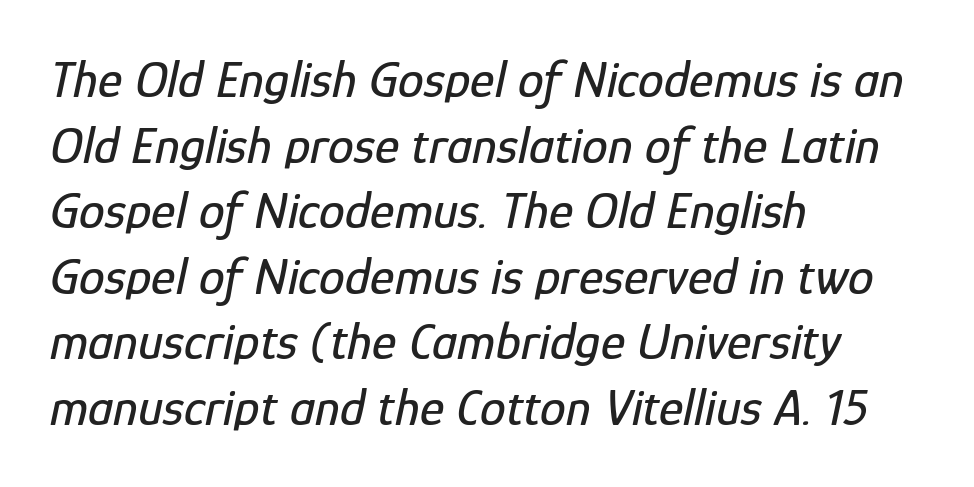
{"italic": "yes", "lean": "right", "slant_degrees": 12, "width": "condensed", "stroke_contrast": "low", "x_height": "medium", "monospaced": "no", "underline": "no", "align": "left", "line_spacing": "normal", "line_spacing_ratio": 1.26, "letter_spacing": "normal", "letter_spacing_em": 0.0, "glyph_px": 52}
